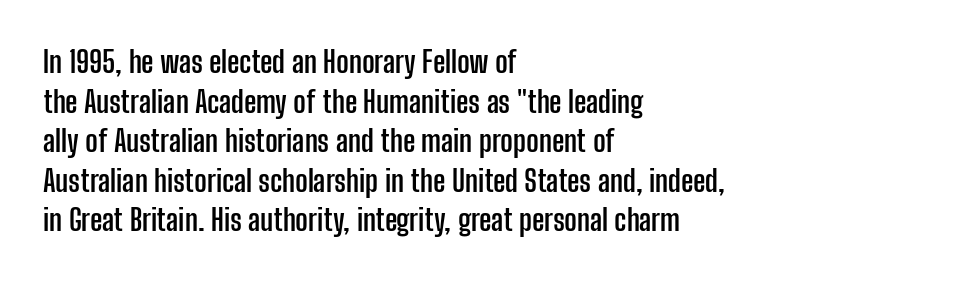
The image shows 30 px semibold, condensed sans-serif type, upright; set left-aligned, normal line spacing (1.32x), normal letter spacing, not underlined; low stroke contrast and a medium x-height.
